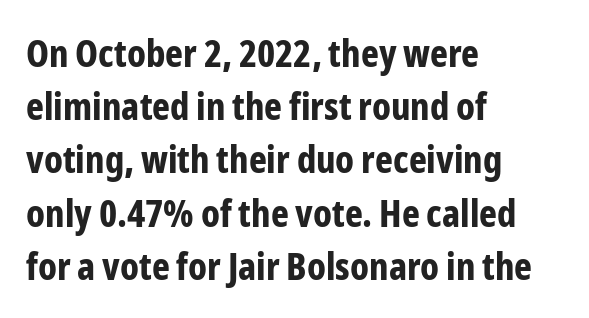
{"serif": "no", "italic": "no", "bold": "yes", "weight": "bold", "width": "condensed", "stroke_contrast": "low", "x_height": "medium", "monospaced": "no", "underline": "no", "align": "left", "line_spacing": "normal", "line_spacing_ratio": 1.4, "letter_spacing": "normal", "letter_spacing_em": 0.0, "glyph_px": 38}
